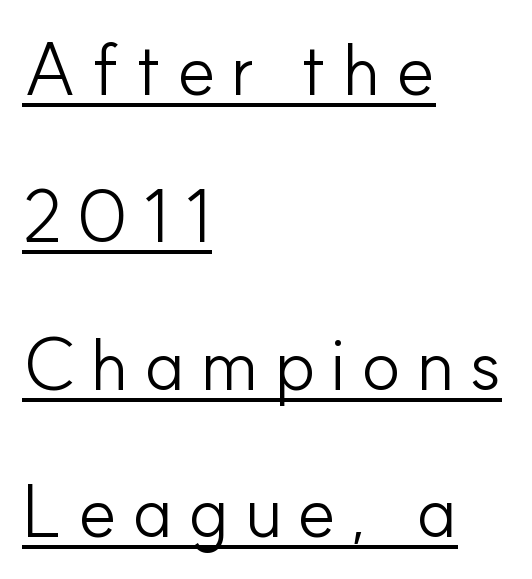
Stems here are at most as thick as an everyday book face. You can tell it's not italic because the verticals are truly vertical. The text was rendered using a sans face with plain stroke endings. Visually the block forms a straight wall on the left and a jagged coastline on the right.
